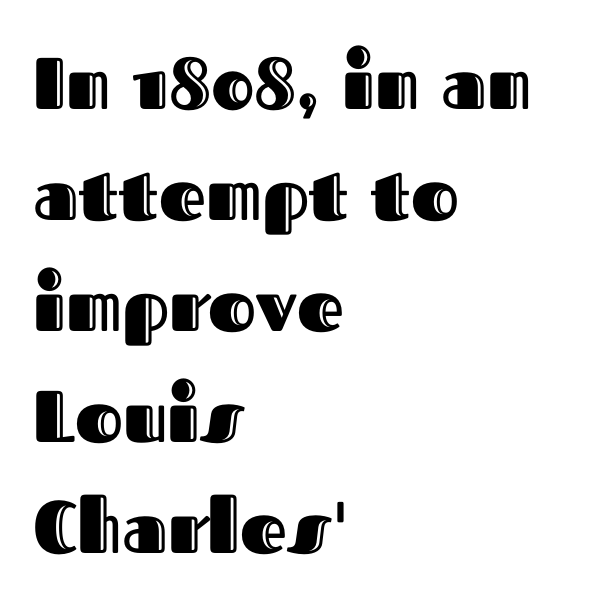
Q: Is the text italic (slanted)? A: No, it is upright.
Q: Is the text underlined? A: No.
Q: How is the paragraph aligned? A: Left-aligned.
Q: Is the spacing between letters normal or unusually wide? A: Normal.
Q: Is the spacing between lines tight, normal or loose? A: Normal.
Q: Width (condensed, normal, or wide)? A: Normal.
Q: x-height? A: Medium.
Q: Monospaced? A: No.
